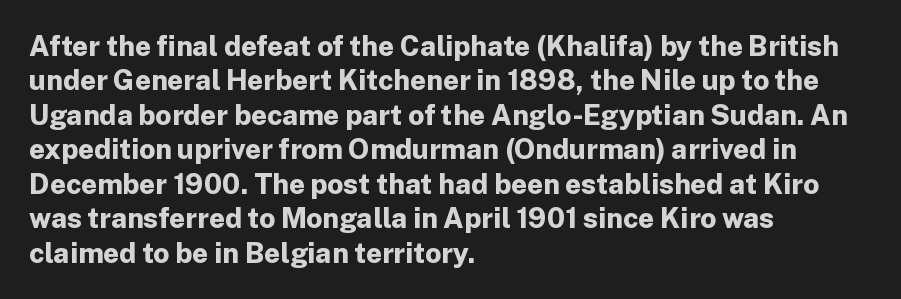
Look at the stroke-to-counter ratio: heavy, a bold. One-word summary of the alignment: left. Is the letter spacing exaggerated? No — it looks like the ordinary default. Look at the bottom of the vertical strokes: they stop flat, with no serifs.
